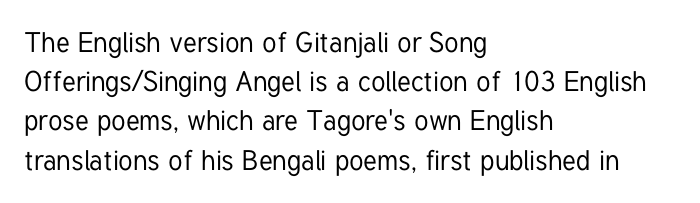
Unlike italic type, these characters show no tilt at all. These lines are rendered in a variable-pitch font. Does the leading feel generous? No, just average. Is the block centered? No — it sits flush against the left margin. Nobody drew a line under any word here.
